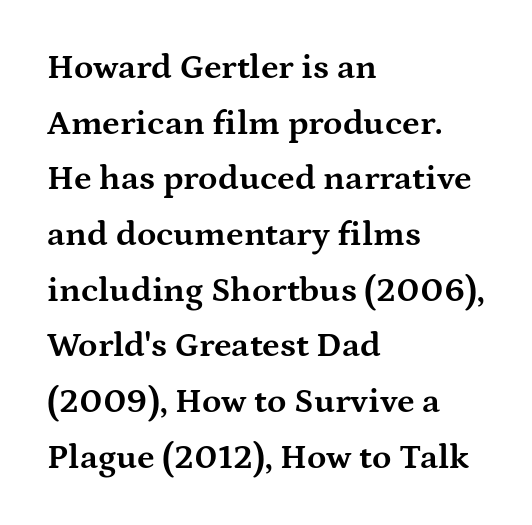
The image shows 35 px bold, wide serif type, upright; set left-aligned, normal line spacing (1.59x), normal letter spacing, not underlined; medium stroke contrast and a medium x-height.
